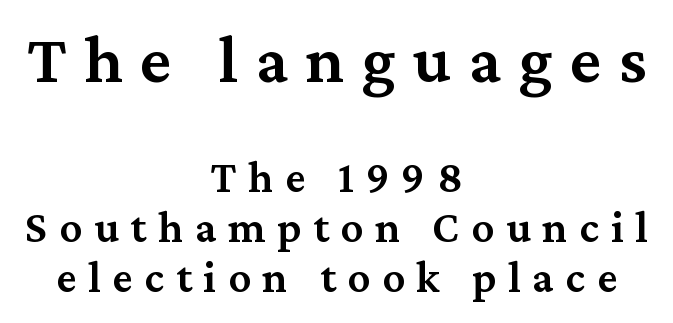
{"serif": "yes", "italic": "no", "bold": "semi", "weight": "semibold", "width": "normal", "stroke_contrast": "medium", "x_height": "medium", "monospaced": "no", "underline": "no", "align": "center", "line_spacing": "tight", "line_spacing_ratio": 1.11, "letter_spacing": "wide", "letter_spacing_em": 0.26, "larger_block": "first", "size_ratio": 1.51, "glyph_px": 68}
